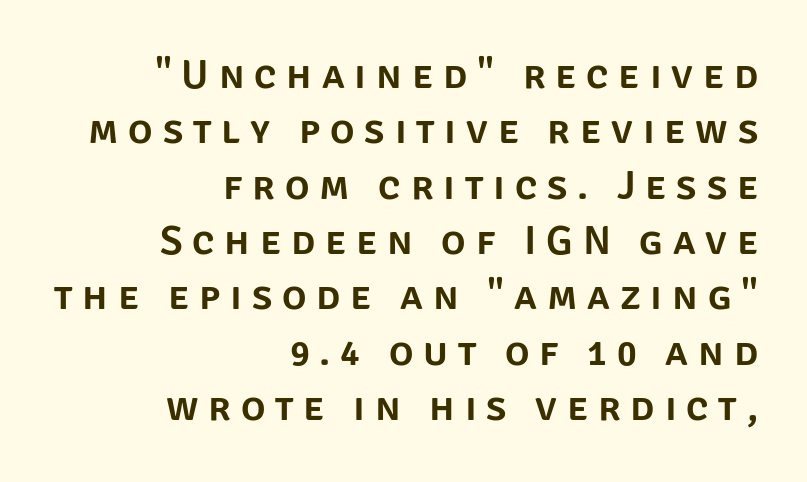
Think of a printed novel: that variable character pitch is what you see here. Posture: vertical. Visually the block forms a straight wall on the right and a jagged coastline on the left. Observe the wide spacing: letters keep a clear distance from each other. The line-height multiplier appears to be the usual default. Nobody drew a line under any word here.
